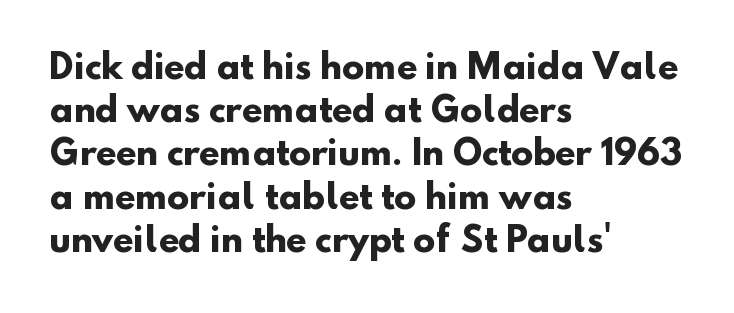
The image shows 33 px heavy sans-serif type; set left-aligned, normal line spacing (1.31x), normal letter spacing, not underlined; low stroke contrast and a small x-height.
